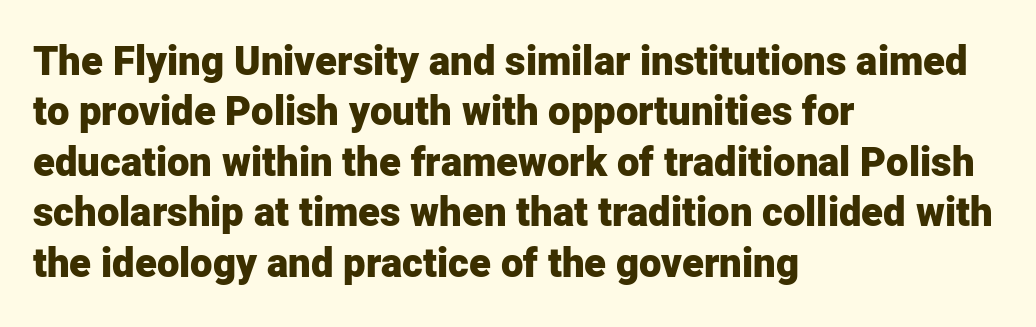
{"serif": "no", "italic": "no", "bold": "yes", "weight": "heavy", "width": "normal", "stroke_contrast": "low", "x_height": "medium", "monospaced": "no", "underline": "no", "align": "left", "line_spacing": "normal", "line_spacing_ratio": 1.26, "letter_spacing": "normal", "letter_spacing_em": 0.0, "glyph_px": 40}
